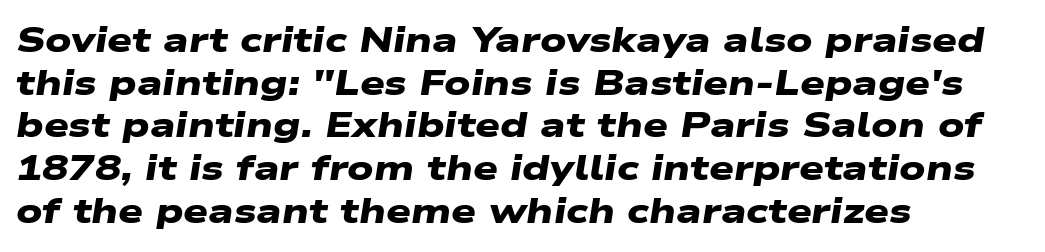
{"serif": "no", "bold": "yes", "weight": "heavy", "width": "wide", "stroke_contrast": "low", "x_height": "medium", "monospaced": "no", "underline": "no", "align": "left", "line_spacing_ratio": 1.22, "letter_spacing": "normal", "letter_spacing_em": 0.0, "glyph_px": 35}
